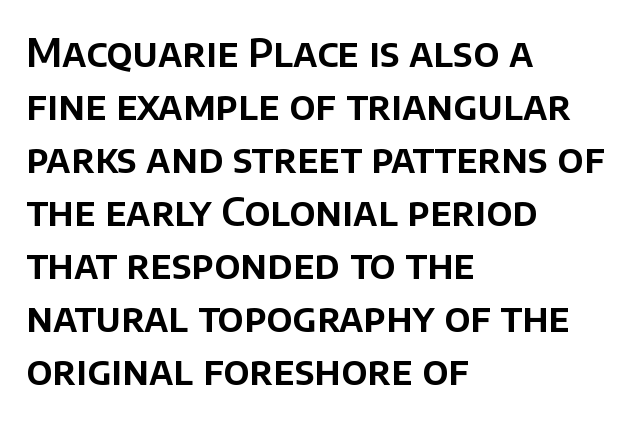
Q: Is the text italic (slanted)? A: No, it is upright.
Q: Is the typeface a serif or a sans-serif typeface? A: Sans-serif.
Q: Is the text underlined? A: No.
Q: How is the paragraph aligned? A: Left-aligned.
Q: Is the spacing between letters normal or unusually wide? A: Normal.
Q: Is the spacing between lines tight, normal or loose? A: Normal.
Q: Width (condensed, normal, or wide)? A: Normal.
Q: Stroke contrast? A: Low.
Q: x-height? A: Large.
Q: Monospaced? A: No.
